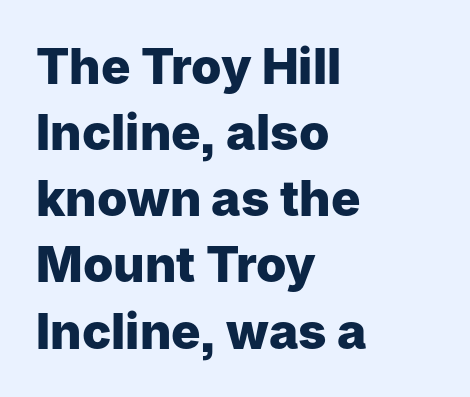
The image shows 49 px heavy sans-serif type, upright; set left-aligned, normal line spacing (1.35x), normal letter spacing, not underlined; low stroke contrast and a medium x-height.
